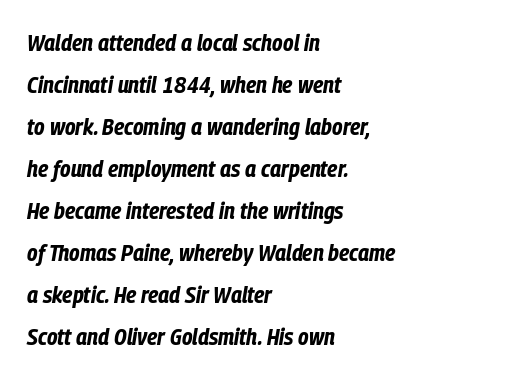
The image shows 24 px bold type, italic (leaning right); set left-aligned, line spacing 1.75x, normal letter spacing, not underlined.
